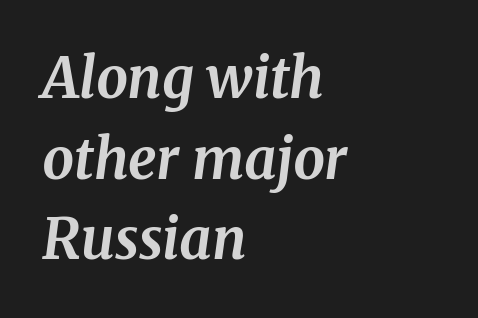
Q: Is the text bold? A: Yes.
Q: Is the text italic (slanted)? A: Yes, it leans right by about 8 degrees.
Q: Is the typeface a serif or a sans-serif typeface? A: Serif.
Q: Is the text underlined? A: No.
Q: How is the paragraph aligned? A: Left-aligned.
Q: Is the spacing between letters normal or unusually wide? A: Normal.
Q: Is the spacing between lines tight, normal or loose? A: Normal.
Q: Width (condensed, normal, or wide)? A: Normal.
Q: Stroke contrast? A: Medium.
Q: x-height? A: Medium.
Q: Monospaced? A: No.
